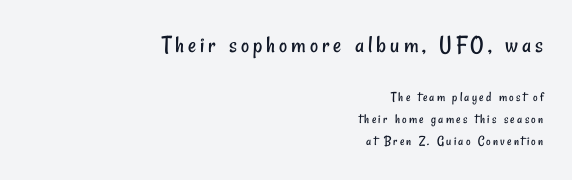
The image shows 25 px text type; set right-aligned, normal line spacing (1.57x), not underlined; the first (top) block is 1.79x larger.
